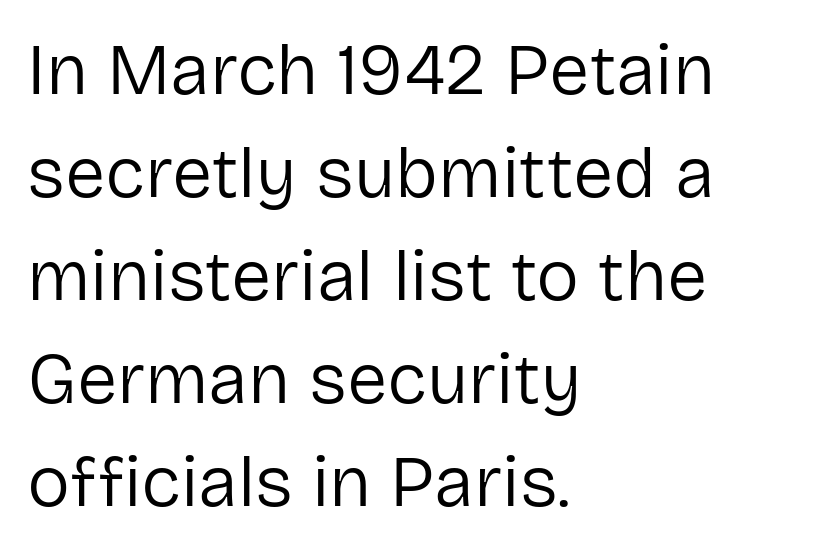
The face used here is proportionally spaced, like ordinary book or web type. The font's upright variant was chosen for this text. Left-aligned paragraph, ragged on the right. This block has exactly the height ordinary leading produces. Words float on clear page, feet unadorned.
